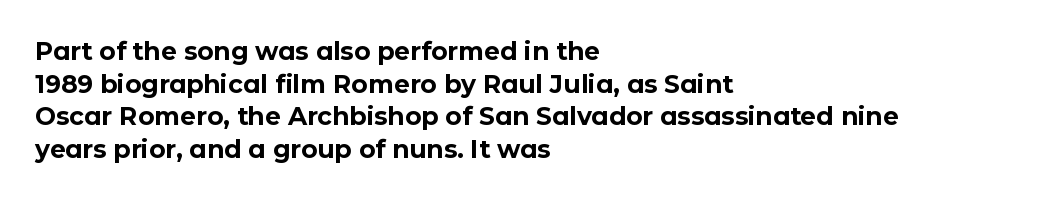
Q: Is the text bold? A: Yes.
Q: Is the text italic (slanted)? A: No, it is upright.
Q: Is the text underlined? A: No.
Q: How is the paragraph aligned? A: Left-aligned.
Q: Is the spacing between letters normal or unusually wide? A: Normal.
Q: Is the spacing between lines tight, normal or loose? A: Normal.
